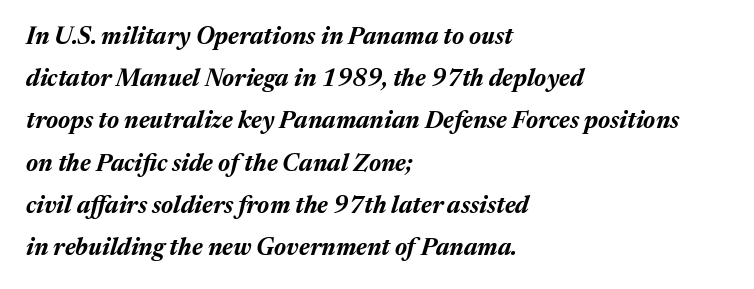
The image shows 24 px bold type, italic (leaning right); set left-aligned, line spacing 1.76x, normal letter spacing, not underlined.
